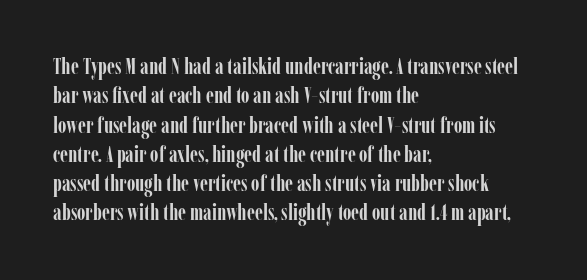
Every character sits straight up, as roman type does. Visually the block forms a straight wall on the left and a jagged coastline on the right. I'd describe the lettering as bold — thick and assertive. Unmarked baselines from the first word to the last.
